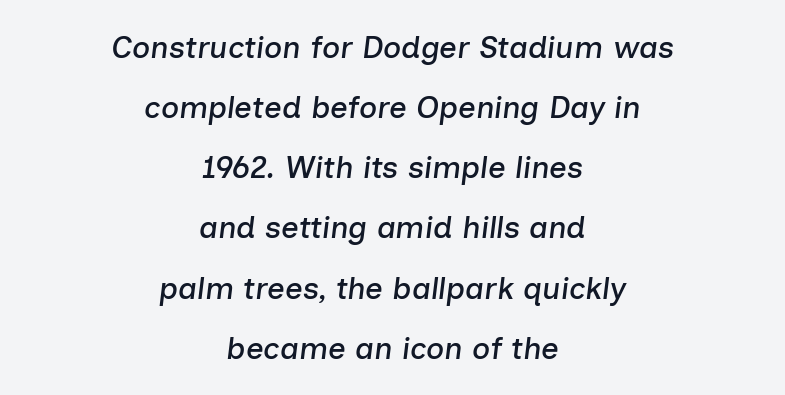
The image shows 31 px text type, italic (leaning right); set centered, loose line spacing (1.94x), normal letter spacing, not underlined; low stroke contrast and a medium x-height.
